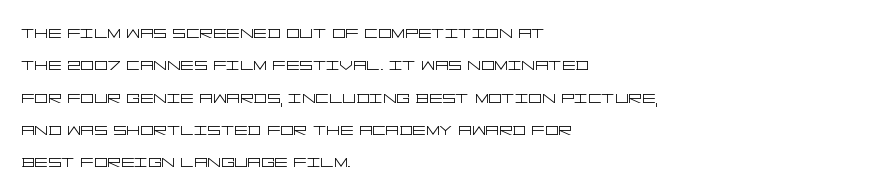
Q: Is the text bold? A: No.
Q: Is the text italic (slanted)? A: No, it is upright.
Q: Is the text underlined? A: No.
Q: How is the paragraph aligned? A: Left-aligned.
Q: Is the spacing between letters normal or unusually wide? A: Normal.
Q: Is the spacing between lines tight, normal or loose? A: Normal.
